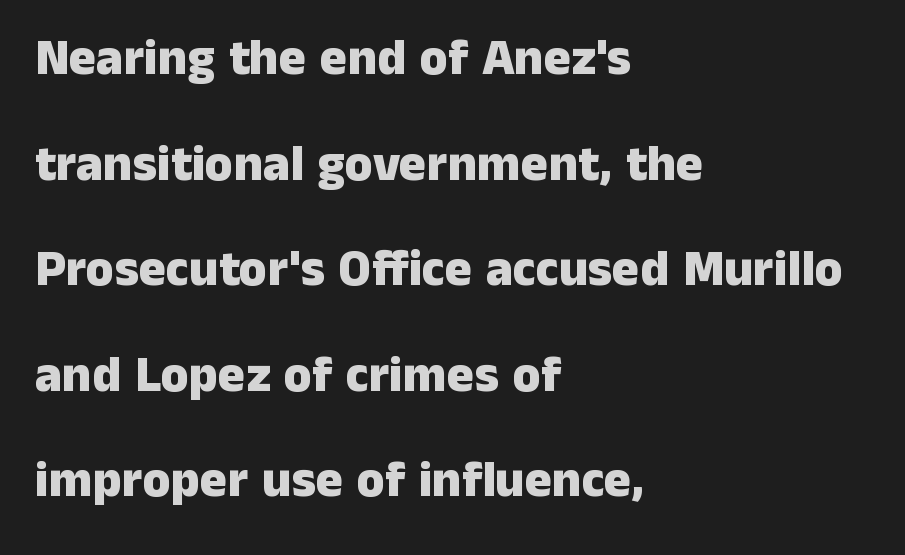
{"serif": "no", "italic": "no", "bold": "yes", "weight": "heavy", "width": "normal", "stroke_contrast": "low", "x_height": "medium", "monospaced": "no", "underline": "no", "align": "left", "line_spacing": "loose", "line_spacing_ratio": 2.07, "letter_spacing": "normal", "letter_spacing_em": 0.0, "glyph_px": 51}
